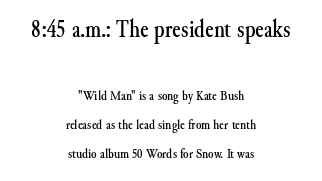
{"italic": "no", "underline": "no", "align": "center", "line_spacing": "loose", "line_spacing_ratio": 2.06, "letter_spacing": "normal", "letter_spacing_em": 0.0, "larger_block": "first", "size_ratio": 1.79, "glyph_px": 25}
